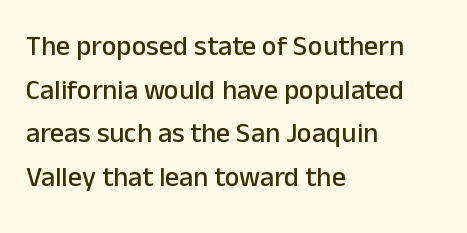
Q: Is the text italic (slanted)? A: No, it is upright.
Q: Is the typeface a serif or a sans-serif typeface? A: Sans-serif.
Q: Is the text underlined? A: No.
Q: How is the paragraph aligned? A: Left-aligned.
Q: Is the spacing between letters normal or unusually wide? A: Normal.
Q: Is the spacing between lines tight, normal or loose? A: Normal.
Q: Width (condensed, normal, or wide)? A: Normal.
Q: Stroke contrast? A: Low.
Q: x-height? A: Medium.
Q: Monospaced? A: No.
